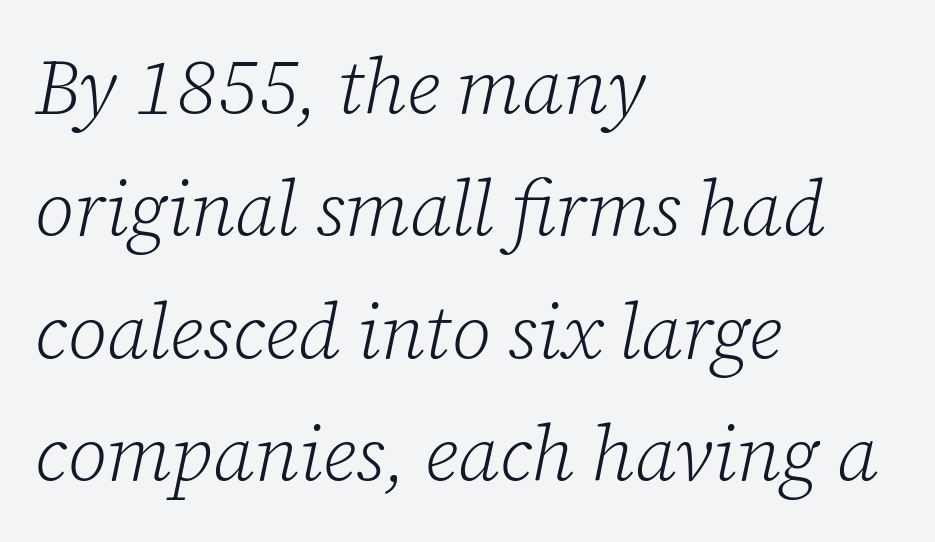
{"serif": "yes", "italic": "yes", "lean": "right", "slant_degrees": 12, "bold": "no", "weight": "light", "width": "normal", "stroke_contrast": "low", "x_height": "medium", "monospaced": "no", "underline": "no", "align": "left", "line_spacing": "normal", "line_spacing_ratio": 1.59, "letter_spacing": "normal", "letter_spacing_em": 0.0, "glyph_px": 77}
